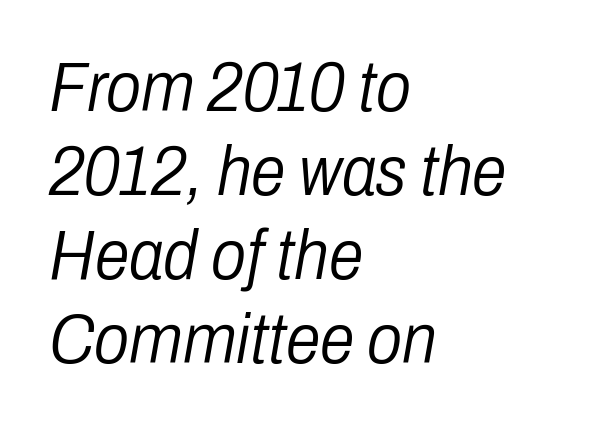
The image shows 70 px light, condensed type, italic (leaning right); set left-aligned, line spacing 1.2x, normal letter spacing, not underlined; low stroke contrast and a medium x-height.
